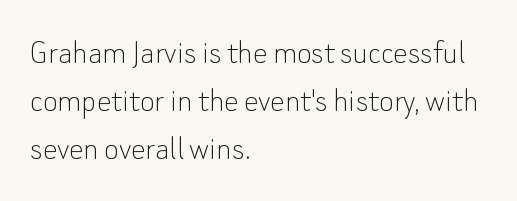
{"serif": "no", "italic": "no", "bold": "no", "weight": "thin", "width": "normal", "stroke_contrast": "low", "x_height": "small", "monospaced": "no", "underline": "no", "align": "left", "line_spacing": "normal", "line_spacing_ratio": 1.34, "letter_spacing": "normal", "letter_spacing_em": 0.0, "glyph_px": 36}
